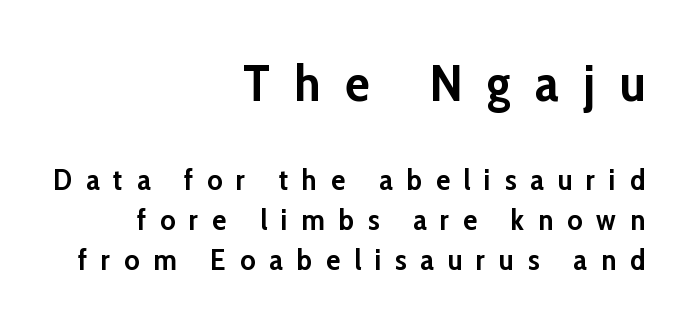
Q: Is the text bold? A: Yes.
Q: Is the text italic (slanted)? A: No, it is upright.
Q: Is the typeface a serif or a sans-serif typeface? A: Sans-serif.
Q: Is the text underlined? A: No.
Q: How is the paragraph aligned? A: Right-aligned.
Q: Is the spacing between letters normal or unusually wide? A: Unusually wide.
Q: Is the spacing between lines tight, normal or loose? A: Normal.
Q: Which block of text is set in a larger size, the first (top) or the second (bottom)? A: The first (top) one.
Q: Width (condensed, normal, or wide)? A: Normal.
Q: Stroke contrast? A: Low.
Q: x-height? A: Medium.
Q: Monospaced? A: No.
